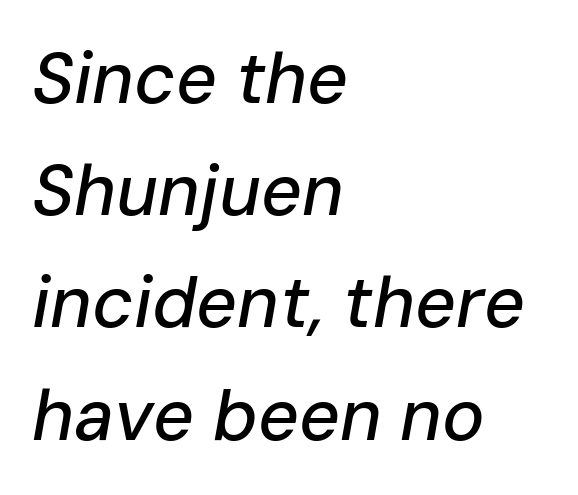
{"italic": "yes", "lean": "right", "slant_degrees": 10, "width": "normal", "stroke_contrast": "low", "x_height": "medium", "monospaced": "no", "underline": "no", "align": "left", "line_spacing": "normal", "line_spacing_ratio": 1.58, "letter_spacing": "normal", "letter_spacing_em": 0.0, "glyph_px": 71}
